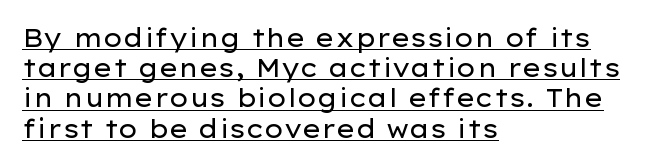
Vertical strokes here are truly vertical. Every word sits above its own underline. Vertical stems look standard width or narrower in stroke. The typesetter chose a ragged-right arrangement here. Spacing between characters is what you'd get straight out of the box.
